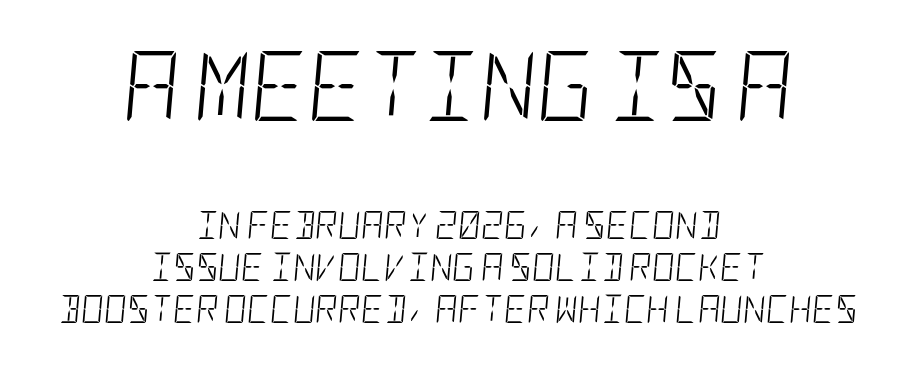
Q: Is the text bold? A: No.
Q: Is the text italic (slanted)? A: Yes, it leans right by about 5 degrees.
Q: Is the text underlined? A: No.
Q: How is the paragraph aligned? A: Centered.
Q: Is the spacing between letters normal or unusually wide? A: Normal.
Q: Is the spacing between lines tight, normal or loose? A: Normal.
Q: Which block of text is set in a larger size, the first (top) or the second (bottom)? A: The first (top) one.
Q: Width (condensed, normal, or wide)? A: Condensed.
Q: Stroke contrast? A: Low.
Q: x-height? A: Large.
